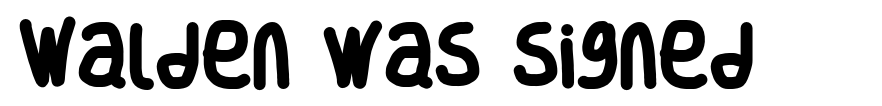
{"serif": "no", "italic": "no", "bold": "yes", "weight": "heavy", "width": "condensed", "stroke_contrast": "low", "x_height": "large", "monospaced": "no", "underline": "no", "letter_spacing": "normal", "letter_spacing_em": 0.0, "glyph_px": 69}
